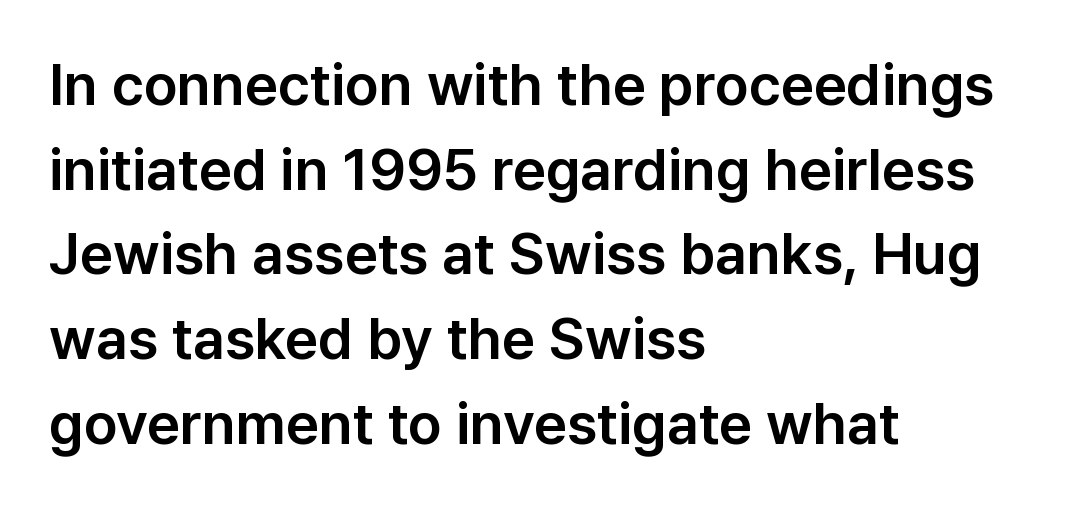
Q: Is the text italic (slanted)? A: No, it is upright.
Q: Is the typeface a serif or a sans-serif typeface? A: Sans-serif.
Q: Is the text underlined? A: No.
Q: How is the paragraph aligned? A: Left-aligned.
Q: Is the spacing between letters normal or unusually wide? A: Normal.
Q: Is the spacing between lines tight, normal or loose? A: Normal.
Q: Width (condensed, normal, or wide)? A: Normal.
Q: Stroke contrast? A: Low.
Q: x-height? A: Medium.
Q: Monospaced? A: No.
